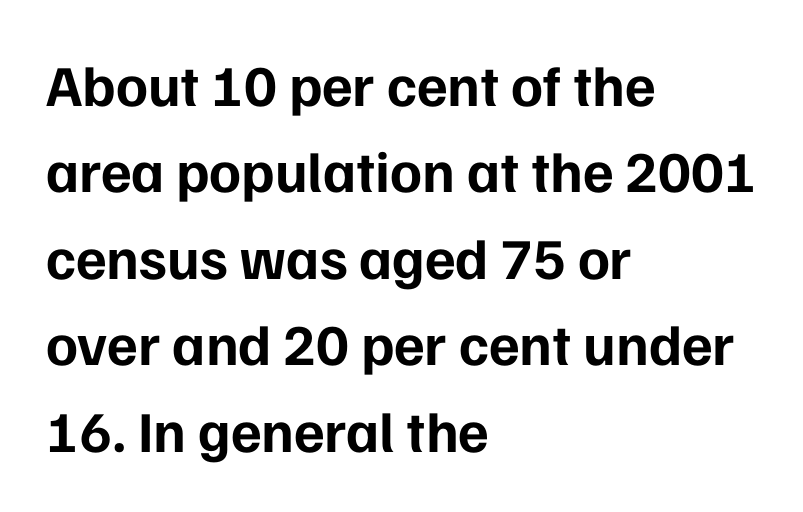
The passage shown is typeset with a sans-serif family. In terms of posture, this sample is upright. Typographic density is high because the face is bold. How are the letters spaced? Ordinarily, with no added tracking. This rendering features lettering with no underline.
